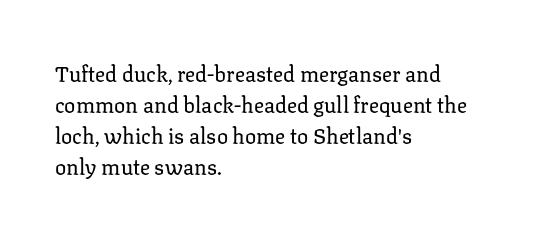
The image shows 21 px text type, upright; set left-aligned, normal line spacing (1.48x), normal letter spacing, not underlined.
